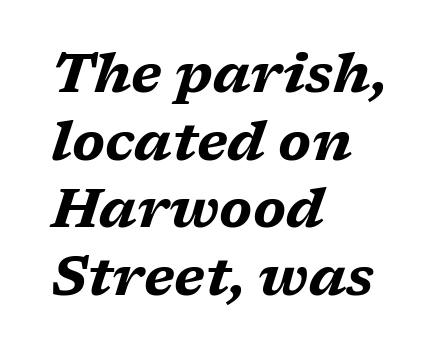
The image shows 55 px bold, wide type, italic (leaning right); set left-aligned, line spacing 1.23x, normal letter spacing, not underlined; medium stroke contrast and a medium x-height.
